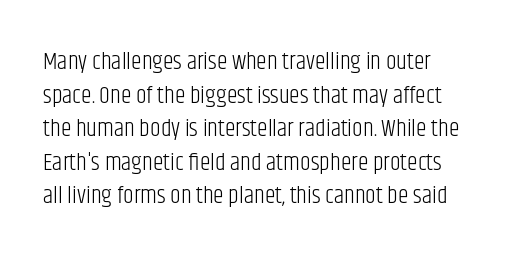
The letters look calm and open, with moderate or lighter stems. Evenly set lines give the paragraph a standard silhouette. The rendering keeps characters at their native spacing. This is roman type, the default non-slanted kind. Glance below the letters and you will spot only blank space.
